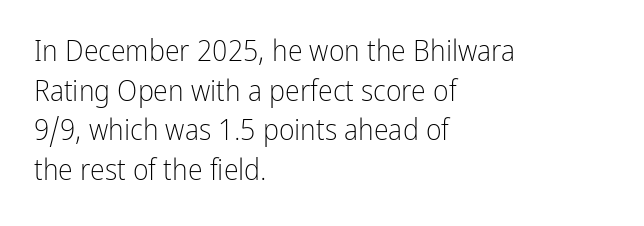
Ordinary non-slanted type is in use. A bare baseline throughout the passage. The line-height multiplier appears to be the usual default. If you drew a ruler down the left edge, every line would touch it. The weight tops out at a normal text grade.
